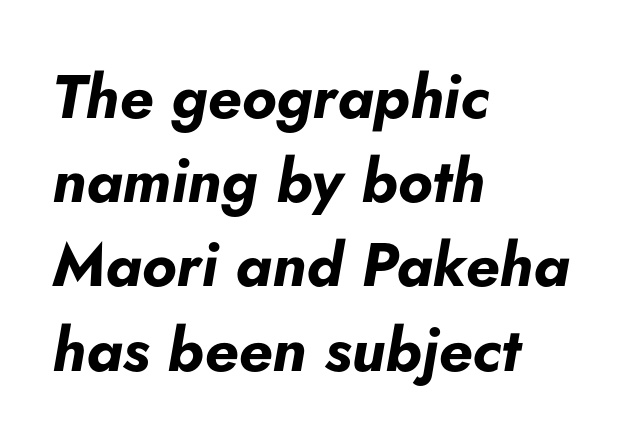
Q: Is the text bold? A: Yes.
Q: Is the text italic (slanted)? A: Yes, it leans right by about 5 degrees.
Q: Is the text underlined? A: No.
Q: How is the paragraph aligned? A: Left-aligned.
Q: Is the spacing between letters normal or unusually wide? A: Normal.
Q: Is the spacing between lines tight, normal or loose? A: Normal.
Q: Width (condensed, normal, or wide)? A: Normal.
Q: Stroke contrast? A: Low.
Q: x-height? A: Small.
Q: Monospaced? A: No.
